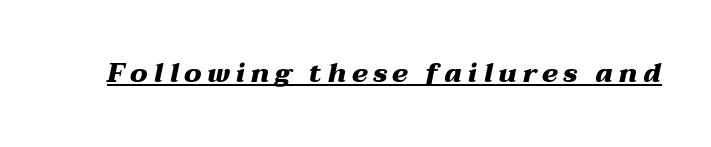
Compared with undecorated copy, this sample adds a rule below the words. You'd pick this weight for a headline — it's a proper bold. Posture: slanted. Tracking value appears strongly positive — letters spread wide.
